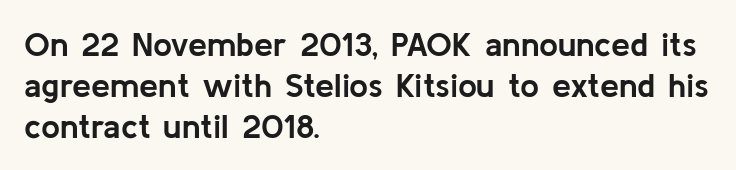
Grotesque or geometric, the face here clearly has no serifs. In terms of weight, the rendering is a true, heavy bold. Glyph-to-glyph distance matches everyday printed text. This sample uses an upright cut, with every glyph sitting square on the baseline. Caption: multi-line text, flush left, ragged right.
